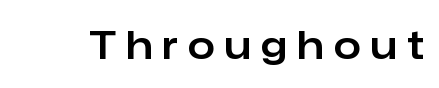
Note: no serifs on the glyphs. Words float on clear page, feet unadorned. The letters advance in unequal steps, a hallmark of proportional type. Between one letter and the next there's a generous, obvious gap.
